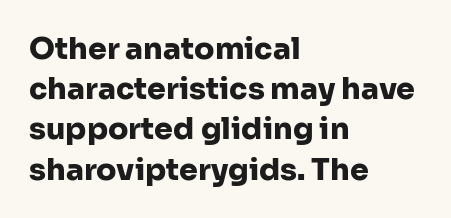
The typography opts for an upright posture over an oblique one. Its strokes are broad and dark, the hallmark of bold type. The typesetter chose a ragged-right arrangement here. Check where the strokes stop: nothing finishes them off — pure sans. This block has exactly the height ordinary leading produces.
